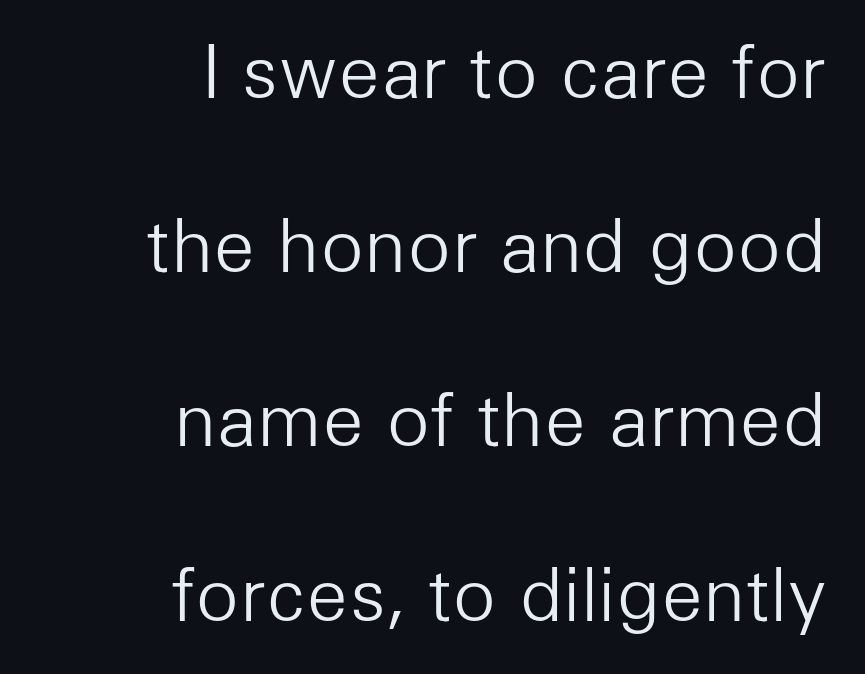
The image shows 72 px light sans-serif type, upright; set right-aligned, loose line spacing (2.42x), normal letter spacing, not underlined; low stroke contrast and a medium x-height.
